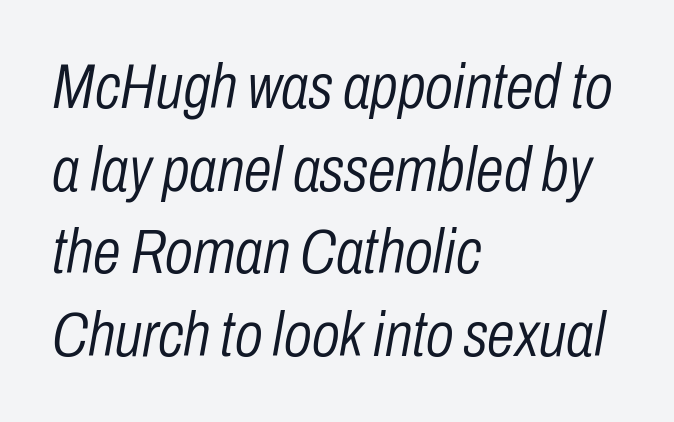
Q: Is the text bold? A: No.
Q: Is the text italic (slanted)? A: Yes, it leans right by about 10 degrees.
Q: Is the text underlined? A: No.
Q: How is the paragraph aligned? A: Left-aligned.
Q: Is the spacing between letters normal or unusually wide? A: Normal.
Q: Is the spacing between lines tight, normal or loose? A: Normal.
Q: Width (condensed, normal, or wide)? A: Condensed.
Q: Stroke contrast? A: Low.
Q: x-height? A: Medium.
Q: Monospaced? A: No.
